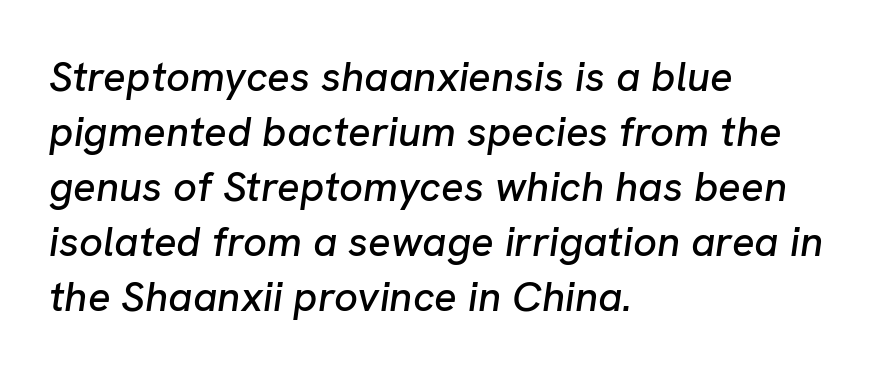
{"italic": "yes", "lean": "right", "slant_degrees": 8, "width": "normal", "stroke_contrast": "low", "x_height": "medium", "monospaced": "no", "underline": "no", "align": "left", "line_spacing": "normal", "line_spacing_ratio": 1.31, "letter_spacing": "normal", "letter_spacing_em": 0.0, "glyph_px": 42}
